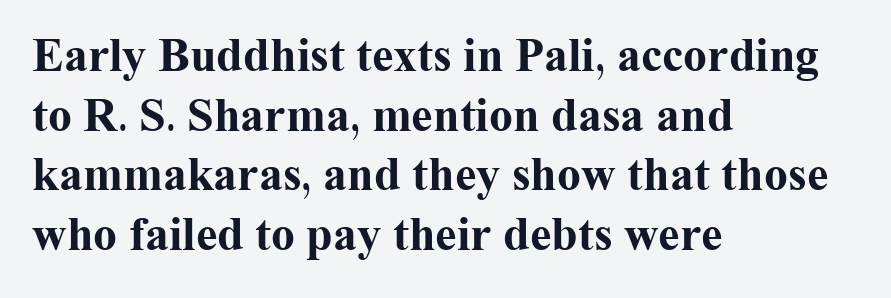
Q: Is the text bold? A: Yes.
Q: Is the text italic (slanted)? A: No, it is upright.
Q: Is the typeface a serif or a sans-serif typeface? A: Serif.
Q: Is the text underlined? A: No.
Q: How is the paragraph aligned? A: Left-aligned.
Q: Is the spacing between letters normal or unusually wide? A: Normal.
Q: Width (condensed, normal, or wide)? A: Normal.
Q: Stroke contrast? A: Medium.
Q: x-height? A: Medium.
Q: Monospaced? A: No.
